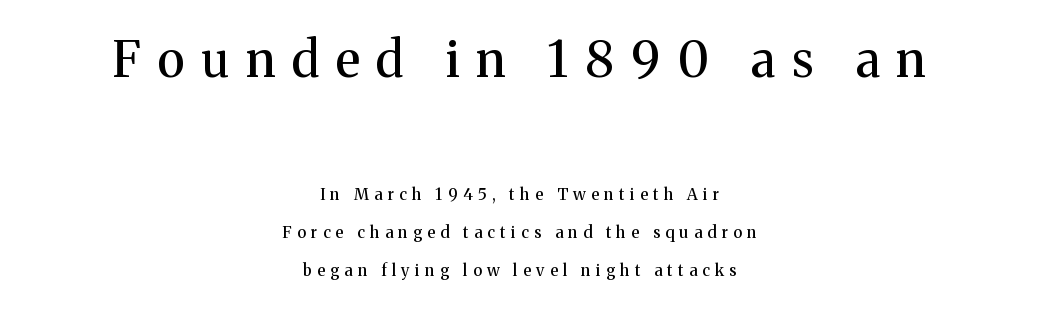
{"serif": "yes", "italic": "no", "width": "normal", "stroke_contrast": "medium", "x_height": "medium", "monospaced": "no", "underline": "no", "align": "center", "line_spacing": "loose", "line_spacing_ratio": 2.38, "letter_spacing": "wide", "letter_spacing_em": 0.34, "larger_block": "first", "size_ratio": 3.06, "glyph_px": 49}
